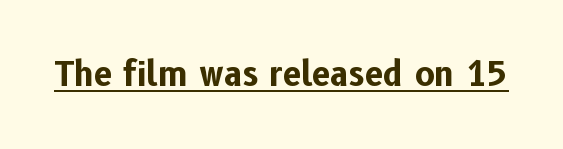
{"serif": "no", "italic": "no", "bold": "yes", "weight": "bold", "width": "normal", "stroke_contrast": "low", "x_height": "medium", "monospaced": "no", "underline": "yes", "letter_spacing": "normal", "letter_spacing_em": 0.0, "glyph_px": 33}
